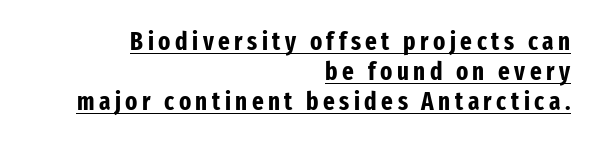
{"italic": "no", "bold": "yes", "underline": "yes", "align": "right", "line_spacing_ratio": 1.2, "glyph_px": 25}
